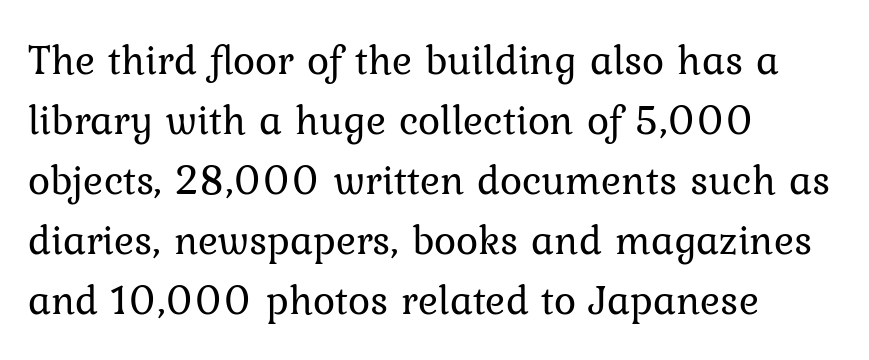
Style check: upright. Interline gaps are of average width in this sample. Look at the tracking — it's just the regular setting, nothing added. Which margin do the lines hug? The left one — the right edge is uneven. The weight tops out at a normal text grade. Spacing verdict: proportional, widths tailored to each character.
